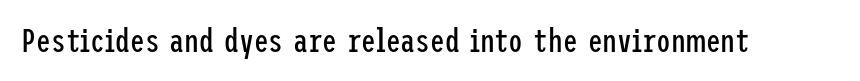
The image shows 33 px regular-weight, condensed sans-serif type, upright; set normal letter spacing, not underlined; low stroke contrast and a medium x-height.
